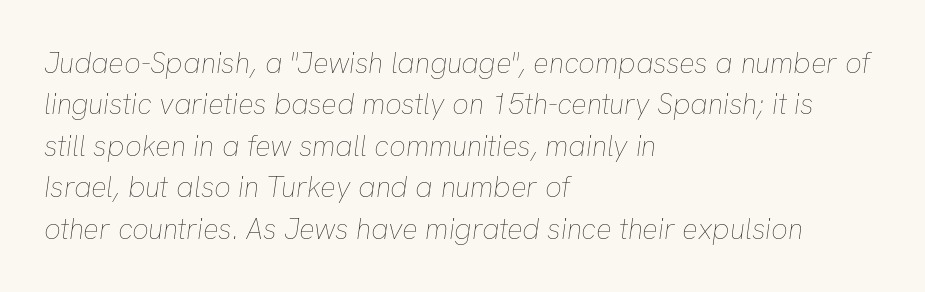
{"italic": "yes", "lean": "right", "slant_degrees": 8, "bold": "no", "weight": "thin", "width": "normal", "stroke_contrast": "low", "x_height": "medium", "monospaced": "no", "underline": "no", "align": "left", "line_spacing": "normal", "line_spacing_ratio": 1.43, "letter_spacing": "normal", "letter_spacing_em": 0.0, "glyph_px": 29}
